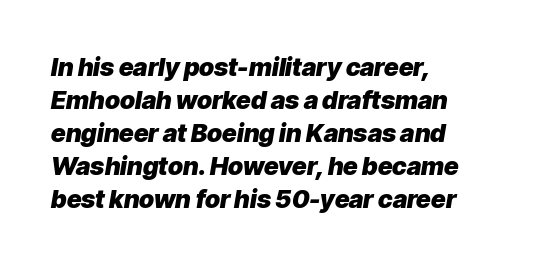
Q: Is the text bold? A: Yes.
Q: Is the text italic (slanted)? A: Yes, it leans right by about 9 degrees.
Q: Is the text underlined? A: No.
Q: How is the paragraph aligned? A: Left-aligned.
Q: Is the spacing between letters normal or unusually wide? A: Normal.
Q: Is the spacing between lines tight, normal or loose? A: Normal.
